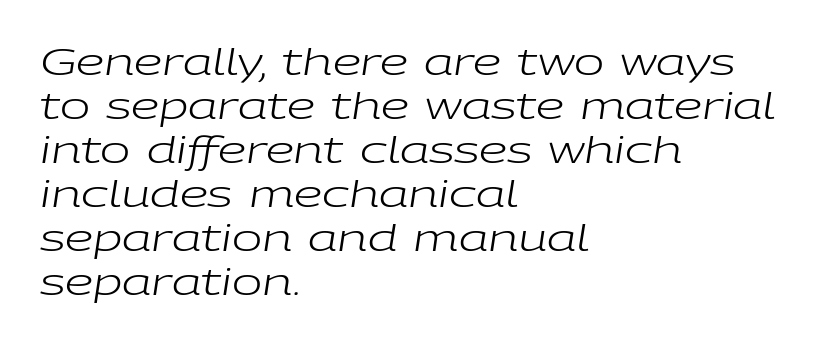
The image shows 36 px regular-weight, wide type, italic (leaning right); set left-aligned, line spacing 1.22x, normal letter spacing, not underlined; low stroke contrast and a medium x-height.
